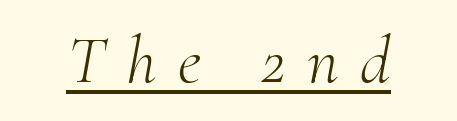
The image shows 68 px light serif type, italic (leaning right); set unusually wide letter spacing (+0.32 em), underlined; medium stroke contrast and a small x-height.
